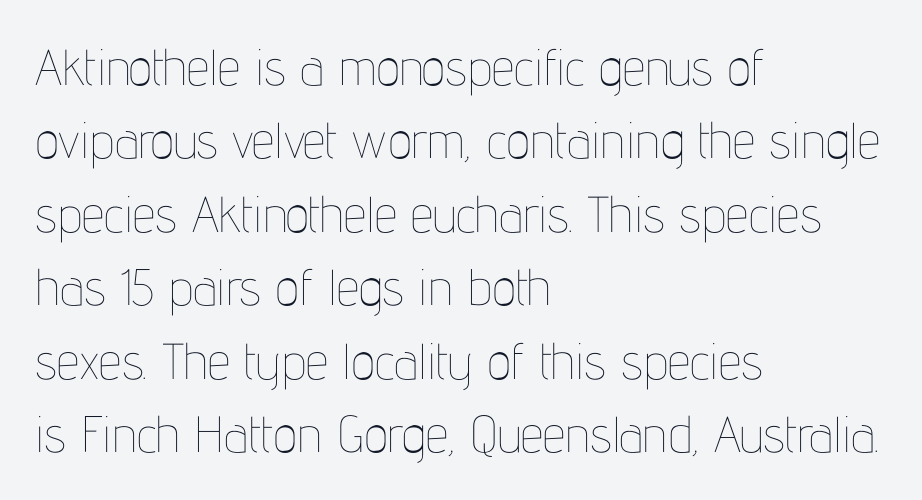
The image shows 51 px thin, condensed type, upright; set left-aligned, normal line spacing (1.44x), normal letter spacing, not underlined; low stroke contrast and a medium x-height.
